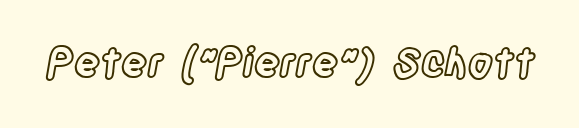
The image shows 40 px condensed type; set normal letter spacing, not underlined; a large x-height.
